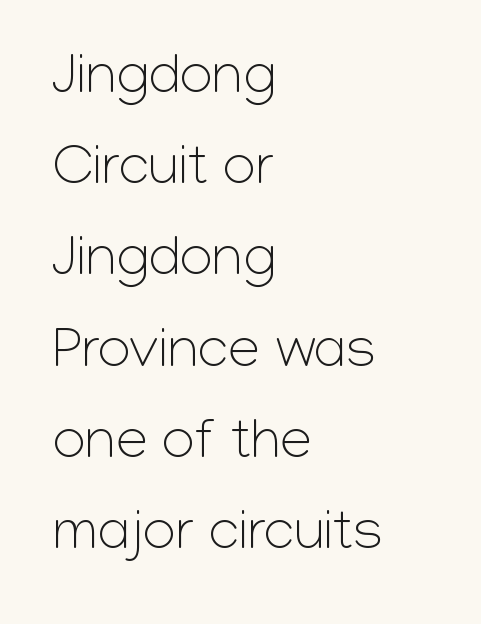
{"serif": "no", "italic": "no", "bold": "no", "weight": "light", "width": "normal", "stroke_contrast": "low", "x_height": "medium", "monospaced": "no", "underline": "no", "align": "left", "line_spacing": "normal", "line_spacing_ratio": 1.6, "letter_spacing": "normal", "letter_spacing_em": 0.0, "glyph_px": 57}
